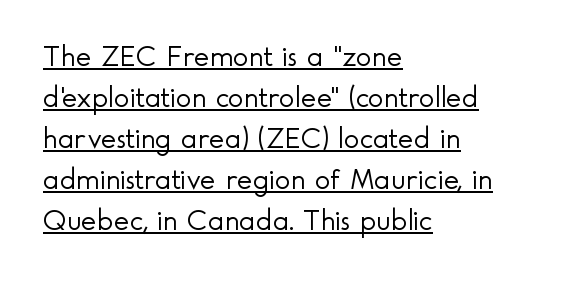
Note the varied advance widths — an 'i' is clearly narrower than an 'm'. Stem width sits at or under what a default text font uses. This block has exactly the height ordinary leading produces. Honestly, the underline is the first thing you notice here.
